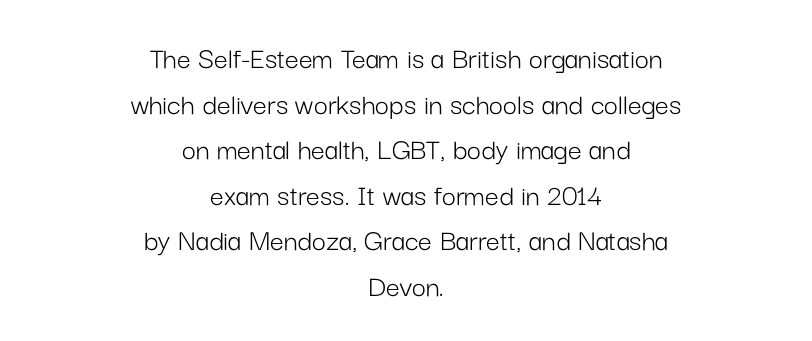
{"serif": "no", "italic": "no", "bold": "no", "weight": "light", "width": "normal", "stroke_contrast": "low", "x_height": "medium", "monospaced": "no", "underline": "no", "align": "center", "line_spacing": "normal", "line_spacing_ratio": 1.47, "letter_spacing": "normal", "letter_spacing_em": 0.0, "glyph_px": 31}
